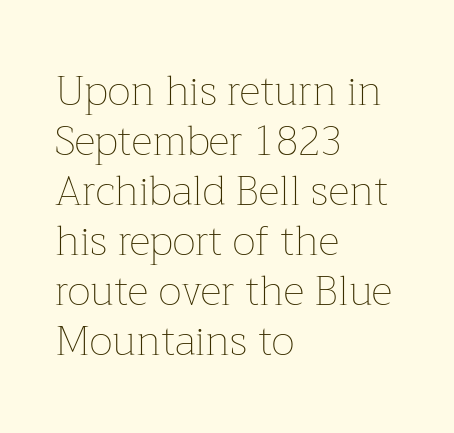
Think of a printed novel: that variable character pitch is what you see here. The passage shown has conventional tracking throughout. The weight tops out at a normal text grade. Ordinary non-slanted type is in use. Where is the straight margin? On the left. Descender tails drop into unmarked territory.
